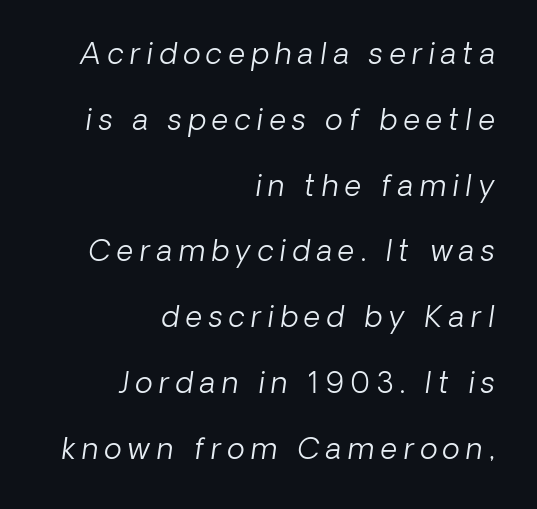
What's the leading like? Stretched, with rows far apart. Here the glyphs are tracked loosely, breaking word shapes into spaced letters. The text was rendered using a sans face with plain stroke endings. The space directly below the letters is spotless. Each letter keeps its own natural width here, so spacing adapts to shape. Caption: face not bold, strokes unweighted.
